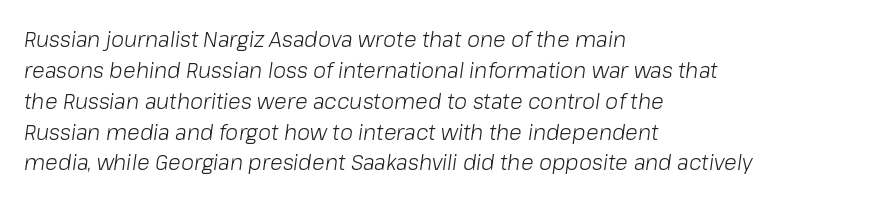
{"italic": "yes", "lean": "right", "slant_degrees": 8, "bold": "no", "underline": "no", "align": "left", "line_spacing": "normal", "line_spacing_ratio": 1.47, "letter_spacing": "normal", "letter_spacing_em": 0.0, "glyph_px": 21}
